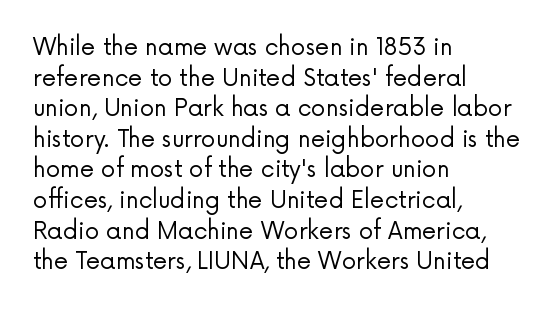
Vertical spacing — default. The text block is weighted toward the left margin, trailing off unevenly rightward. The baseline area is clear. These lines keep a tight, regular rhythm from letter to letter. No extra ink here — the face is not bold.
